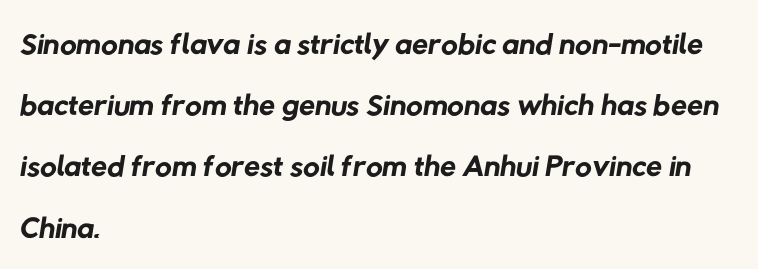
{"serif": "no", "bold": "no", "weight": "regular", "width": "normal", "stroke_contrast": "low", "x_height": "medium", "monospaced": "no", "underline": "no", "align": "left", "line_spacing": "normal", "line_spacing_ratio": 1.33, "letter_spacing": "normal", "letter_spacing_em": 0.0, "glyph_px": 46}
